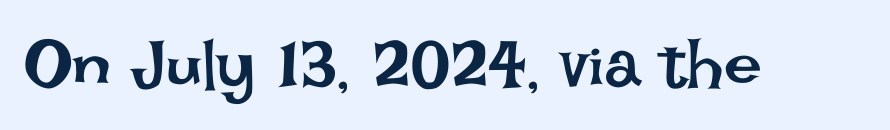
Q: Is the text bold? A: No.
Q: Is the text italic (slanted)? A: No, it is upright.
Q: Is the text underlined? A: No.
Q: Is the spacing between letters normal or unusually wide? A: Normal.
Q: Width (condensed, normal, or wide)? A: Normal.
Q: Stroke contrast? A: Low.
Q: x-height? A: Large.
Q: Monospaced? A: No.
